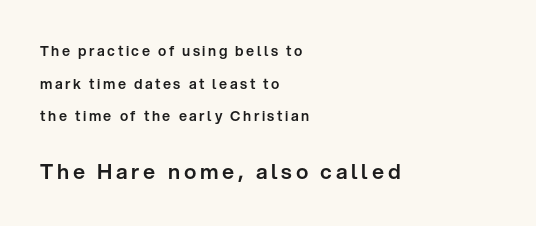
Type without underlining. Size hierarchy here favors the trailing block over the leading one. The type sits square on the baseline with zero lean. The space between consecutive lines is lavish. Alignment: flush left.
